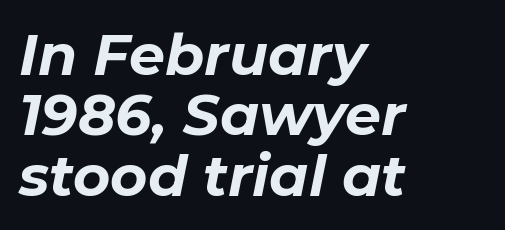
In terms of leading, this rendering errs on the cramped side. The face used here is proportionally spaced, like ordinary book or web type. Nobody drew a line under any word here. You can tell it's italic because the verticals aren't actually vertical. Plenty of ink on the page — the face is bold.
